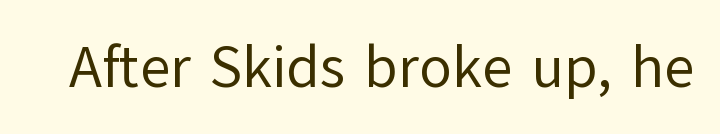
Q: Is the text bold? A: No.
Q: Is the text italic (slanted)? A: No, it is upright.
Q: Is the typeface a serif or a sans-serif typeface? A: Sans-serif.
Q: Is the text underlined? A: No.
Q: Is the spacing between letters normal or unusually wide? A: Normal.
Q: Width (condensed, normal, or wide)? A: Normal.
Q: Stroke contrast? A: Low.
Q: x-height? A: Medium.
Q: Monospaced? A: No.
